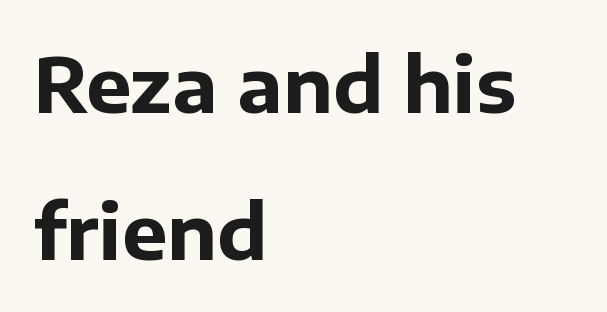
The image shows 76 px bold sans-serif type, upright; set left-aligned, loose line spacing (1.94x), normal letter spacing, not underlined; low stroke contrast and a medium x-height.
